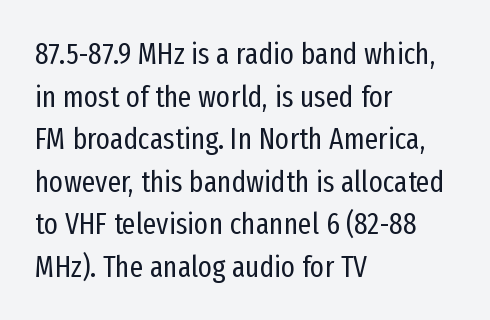
Regular leading. Ascenders rise straight up at ninety degrees. The tracking reads as untouched default to a designer's eye. Observe the absence of serifs on each vertical stroke in this sample.
